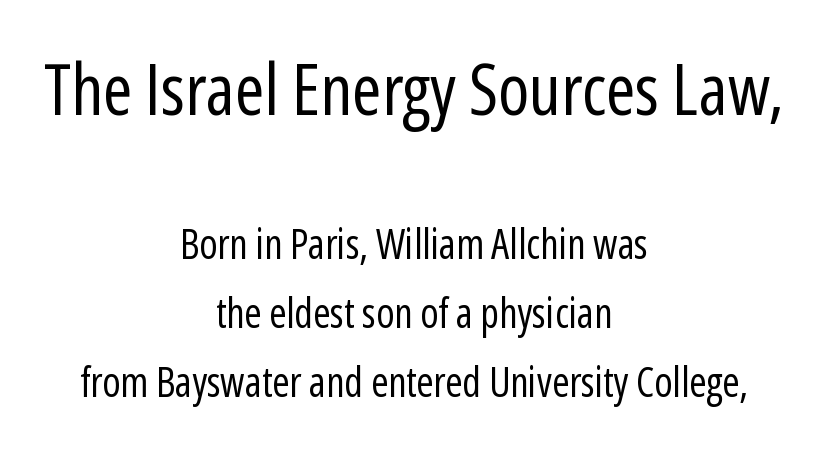
Q: Is the text bold? A: No.
Q: Is the text italic (slanted)? A: No, it is upright.
Q: Is the typeface a serif or a sans-serif typeface? A: Sans-serif.
Q: Is the text underlined? A: No.
Q: How is the paragraph aligned? A: Centered.
Q: Is the spacing between letters normal or unusually wide? A: Normal.
Q: Is the spacing between lines tight, normal or loose? A: Normal.
Q: Which block of text is set in a larger size, the first (top) or the second (bottom)? A: The first (top) one.
Q: Width (condensed, normal, or wide)? A: Condensed.
Q: Stroke contrast? A: Low.
Q: x-height? A: Medium.
Q: Monospaced? A: No.
